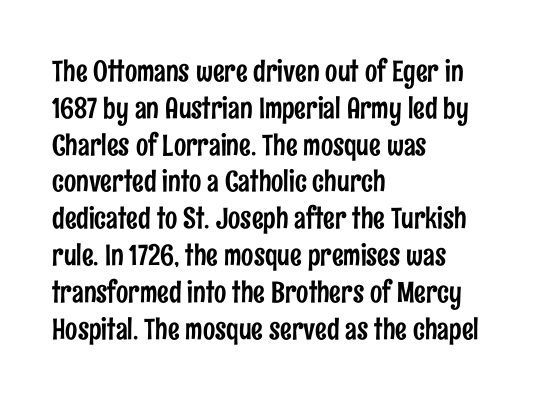
{"serif": "no", "italic": "no", "width": "condensed", "stroke_contrast": "low", "x_height": "medium", "monospaced": "no", "underline": "no", "align": "left", "line_spacing": "normal", "line_spacing_ratio": 1.27, "letter_spacing": "normal", "letter_spacing_em": 0.0, "glyph_px": 29}
